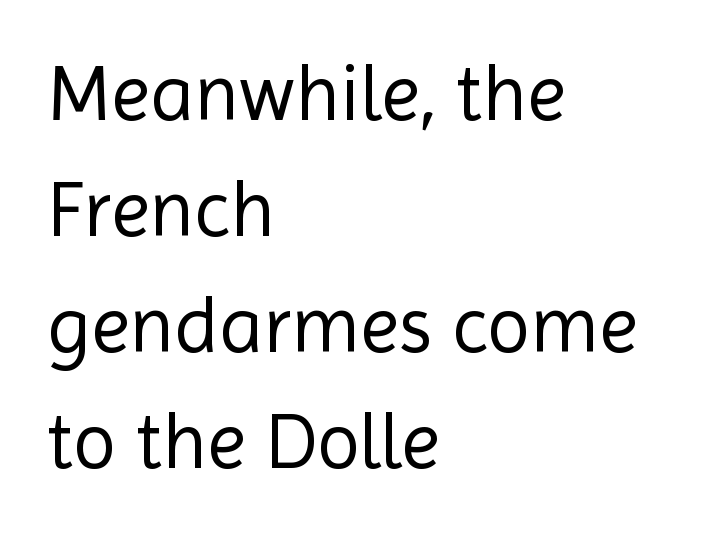
Q: Is the text bold? A: No.
Q: Is the text italic (slanted)? A: No, it is upright.
Q: Is the typeface a serif or a sans-serif typeface? A: Sans-serif.
Q: Is the text underlined? A: No.
Q: How is the paragraph aligned? A: Left-aligned.
Q: Is the spacing between letters normal or unusually wide? A: Normal.
Q: Is the spacing between lines tight, normal or loose? A: Normal.
Q: Width (condensed, normal, or wide)? A: Normal.
Q: x-height? A: Medium.
Q: Monospaced? A: No.
